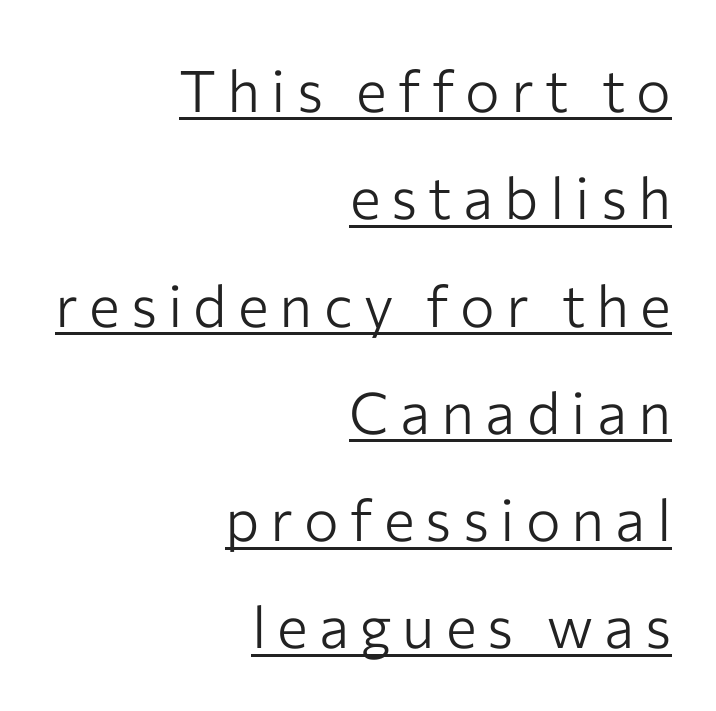
The image shows 58 px light sans-serif type, upright; set right-aligned, line spacing 1.85x, underlined; low stroke contrast and a medium x-height.
